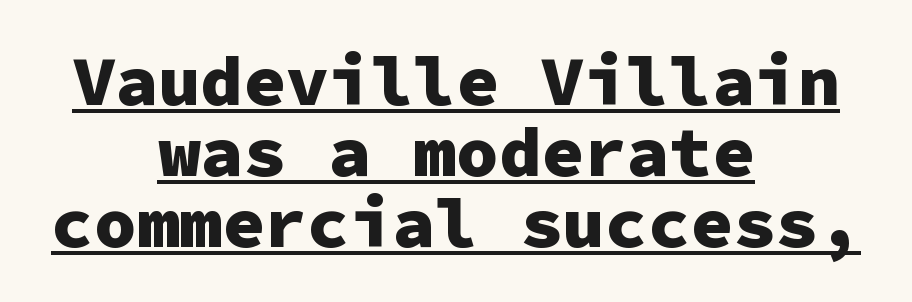
The image shows 71 px heavy sans-serif type, upright, monospaced; set centered, tight line spacing (1.0x), normal letter spacing, underlined; low stroke contrast and a medium x-height.
